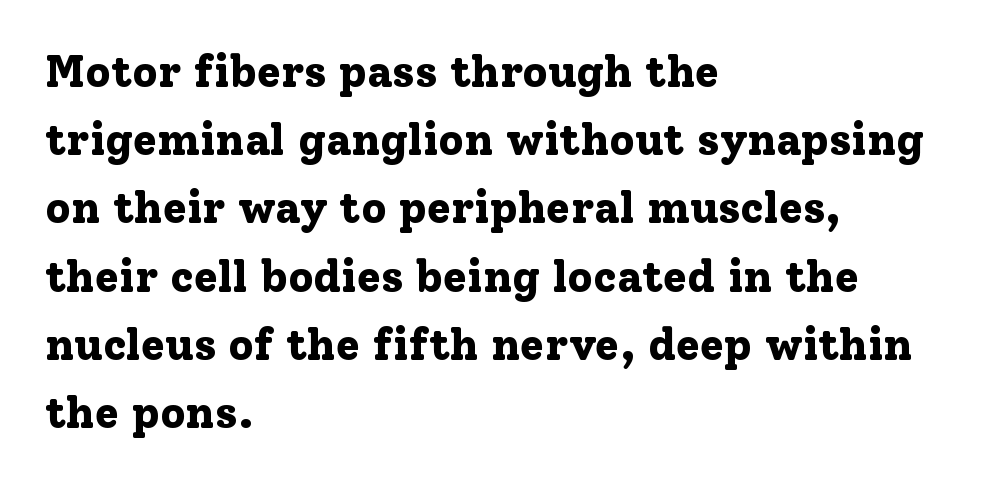
Q: Is the text bold? A: Yes.
Q: Is the text italic (slanted)? A: No, it is upright.
Q: Is the typeface a serif or a sans-serif typeface? A: Serif.
Q: Is the text underlined? A: No.
Q: How is the paragraph aligned? A: Left-aligned.
Q: Is the spacing between letters normal or unusually wide? A: Normal.
Q: Is the spacing between lines tight, normal or loose? A: Normal.
Q: Width (condensed, normal, or wide)? A: Normal.
Q: Stroke contrast? A: Low.
Q: x-height? A: Medium.
Q: Monospaced? A: No.
